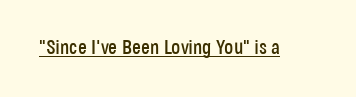
Q: Is the text italic (slanted)? A: No, it is upright.
Q: Is the text underlined? A: Yes.
Q: Is the spacing between letters normal or unusually wide? A: Normal.
